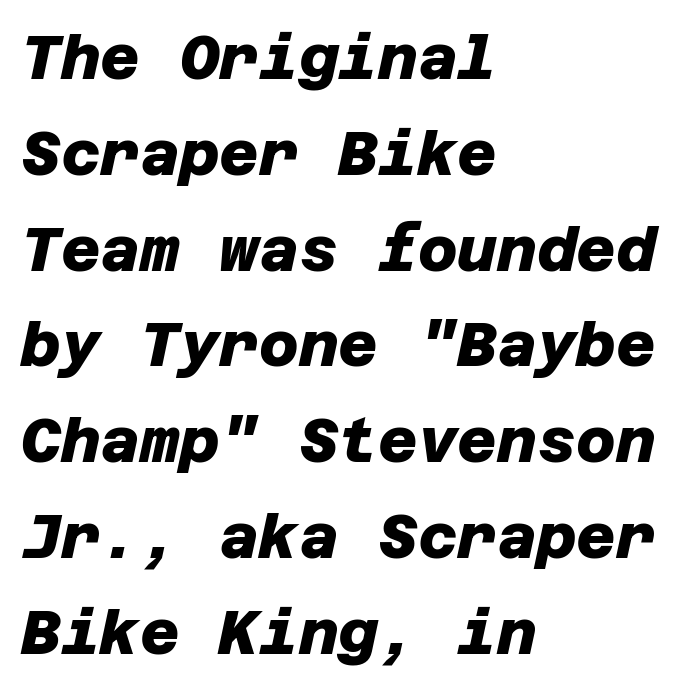
The image shows 61 px heavy sans-serif type; set left-aligned, normal line spacing (1.57x), normal letter spacing, not underlined; low stroke contrast and a large x-height.
